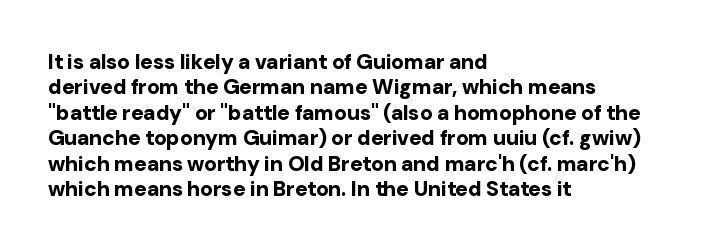
The image shows 21 px bold type, upright; set left-aligned, line spacing 1.21x, normal letter spacing, not underlined.
